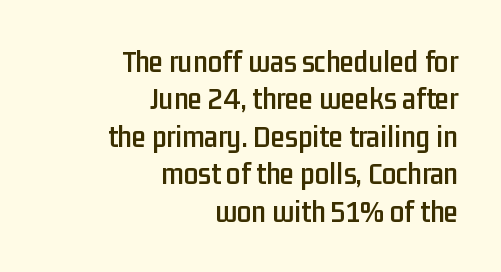
{"serif": "no", "italic": "no", "width": "condensed", "stroke_contrast": "low", "x_height": "medium", "monospaced": "no", "underline": "no", "align": "right", "line_spacing_ratio": 1.17, "letter_spacing": "normal", "letter_spacing_em": 0.0, "glyph_px": 32}
